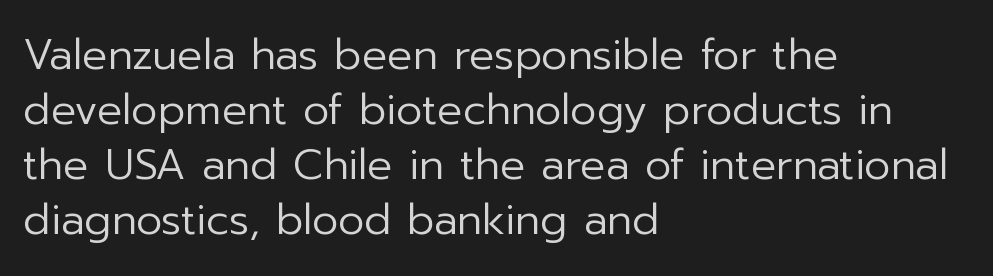
Q: Is the text bold? A: No.
Q: Is the text italic (slanted)? A: No, it is upright.
Q: Is the typeface a serif or a sans-serif typeface? A: Sans-serif.
Q: Is the text underlined? A: No.
Q: How is the paragraph aligned? A: Left-aligned.
Q: Is the spacing between letters normal or unusually wide? A: Normal.
Q: Is the spacing between lines tight, normal or loose? A: Normal.
Q: Width (condensed, normal, or wide)? A: Normal.
Q: Stroke contrast? A: Low.
Q: x-height? A: Medium.
Q: Monospaced? A: No.
